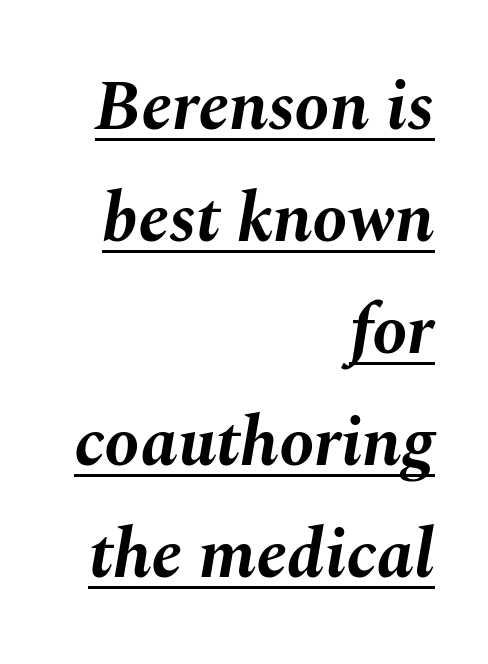
Spacing verdict: proportional, widths tailored to each character. The whole block is typeset with a tilt. Set as a true bold cut, around the 700 mark. The letters sit at their default tracking, neither squeezed nor spread. Each new line begins a customary step beneath the previous one. Layout note: lines flush right.
